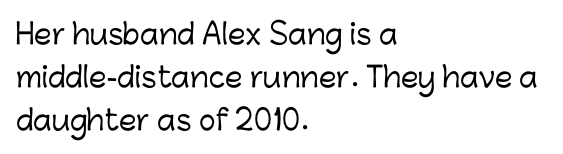
The image shows 28 px sans-serif type, upright; set left-aligned, normal line spacing (1.54x), normal letter spacing, not underlined; low stroke contrast and a medium x-height.
